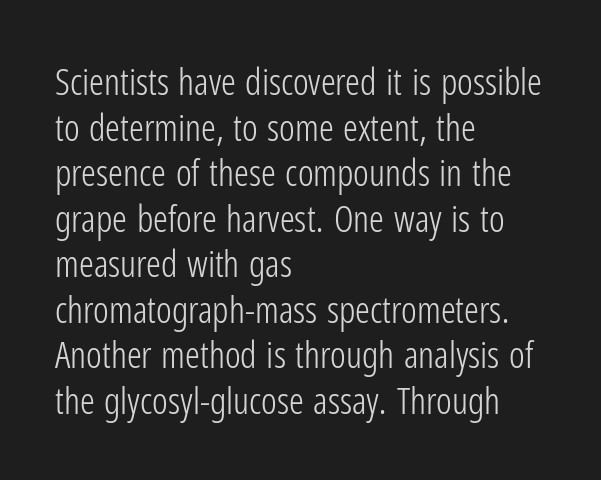
Q: Is the text bold? A: No.
Q: Is the text italic (slanted)? A: No, it is upright.
Q: Is the typeface a serif or a sans-serif typeface? A: Sans-serif.
Q: Is the text underlined? A: No.
Q: How is the paragraph aligned? A: Left-aligned.
Q: Is the spacing between letters normal or unusually wide? A: Normal.
Q: Width (condensed, normal, or wide)? A: Condensed.
Q: Stroke contrast? A: Low.
Q: x-height? A: Medium.
Q: Monospaced? A: No.
